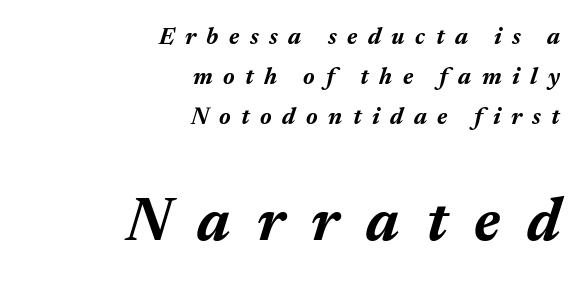
Q: Is the text bold? A: Yes.
Q: Is the text italic (slanted)? A: Yes, it leans right by about 17 degrees.
Q: Is the text underlined? A: No.
Q: How is the paragraph aligned? A: Right-aligned.
Q: Is the spacing between letters normal or unusually wide? A: Unusually wide.
Q: Is the spacing between lines tight, normal or loose? A: Normal.
Q: Which block of text is set in a larger size, the first (top) or the second (bottom)? A: The second (bottom) one.
Q: Width (condensed, normal, or wide)? A: Normal.
Q: Stroke contrast? A: Medium.
Q: x-height? A: Medium.
Q: Monospaced? A: No.
